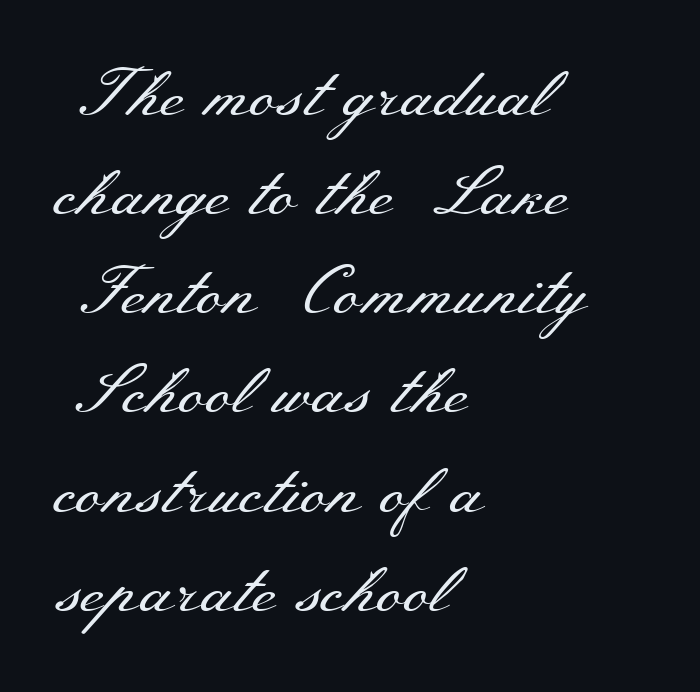
One-word summary of the alignment: left. The characters are drawn with everyday or finer stroke widths. Honestly, the row spacing looks completely unremarkable. The face used here is proportionally spaced, like ordinary book or web type. Glyph-to-glyph distance matches everyday printed text.
